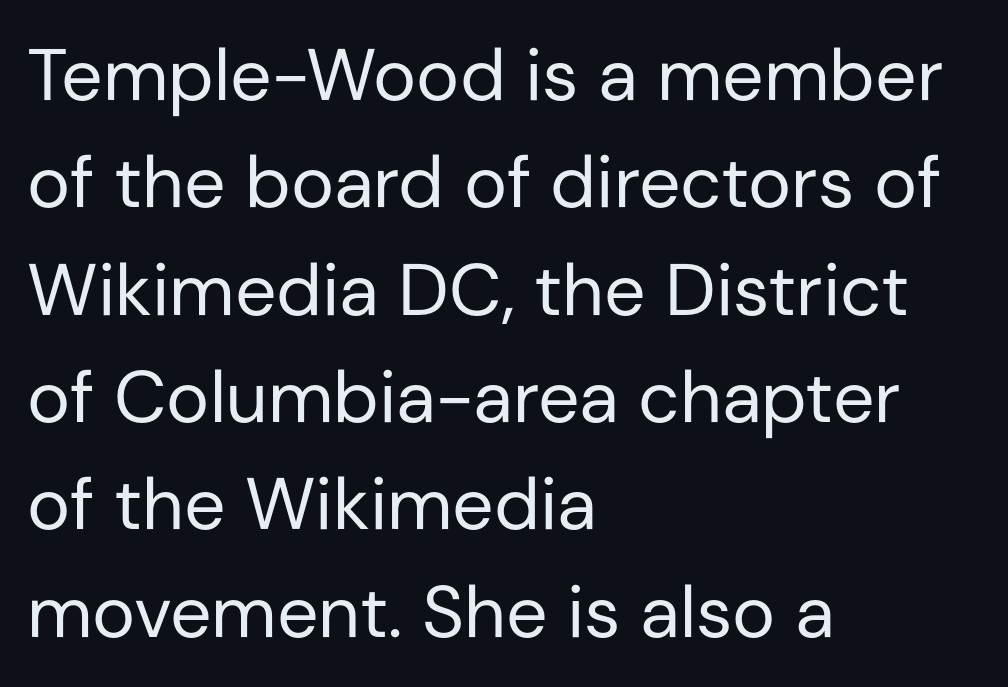
Q: Is the text bold? A: No.
Q: Is the text italic (slanted)? A: No, it is upright.
Q: Is the typeface a serif or a sans-serif typeface? A: Sans-serif.
Q: Is the text underlined? A: No.
Q: How is the paragraph aligned? A: Left-aligned.
Q: Is the spacing between letters normal or unusually wide? A: Normal.
Q: Is the spacing between lines tight, normal or loose? A: Normal.
Q: Width (condensed, normal, or wide)? A: Normal.
Q: Stroke contrast? A: Low.
Q: x-height? A: Medium.
Q: Monospaced? A: No.
